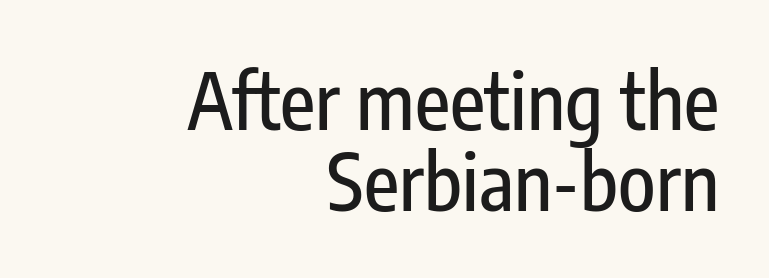
{"serif": "no", "italic": "no", "width": "condensed", "stroke_contrast": "low", "x_height": "medium", "monospaced": "no", "underline": "no", "align": "right", "line_spacing": "tight", "line_spacing_ratio": 1.05, "letter_spacing": "normal", "letter_spacing_em": 0.0, "glyph_px": 77}
